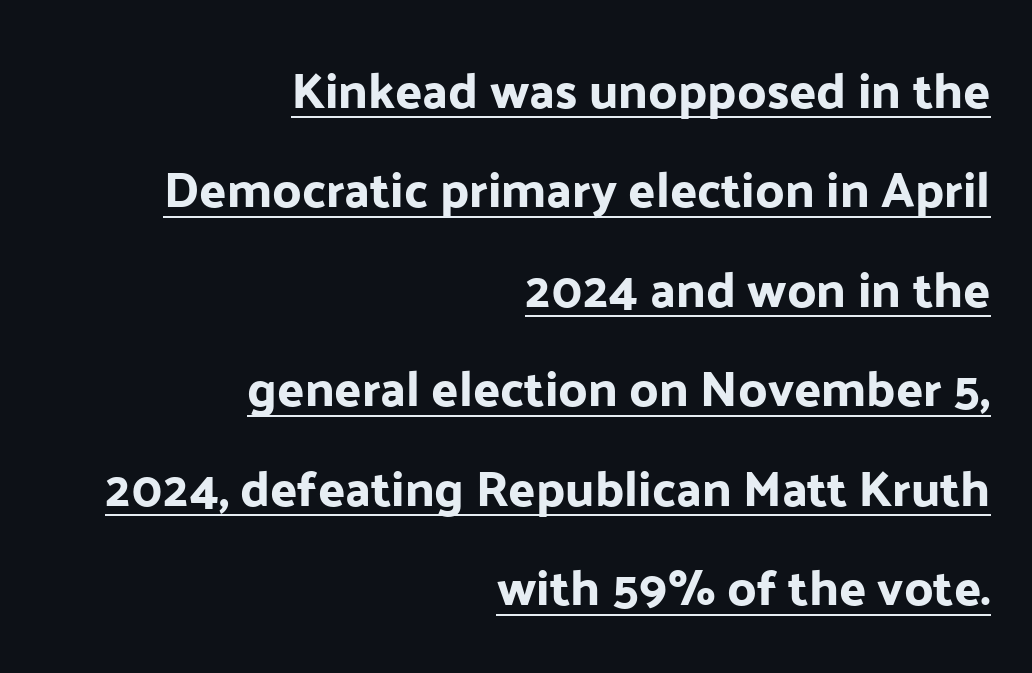
{"serif": "no", "italic": "no", "width": "normal", "stroke_contrast": "low", "x_height": "medium", "monospaced": "no", "underline": "yes", "align": "right", "line_spacing": "loose", "line_spacing_ratio": 1.99, "letter_spacing": "normal", "letter_spacing_em": 0.0, "glyph_px": 50}
